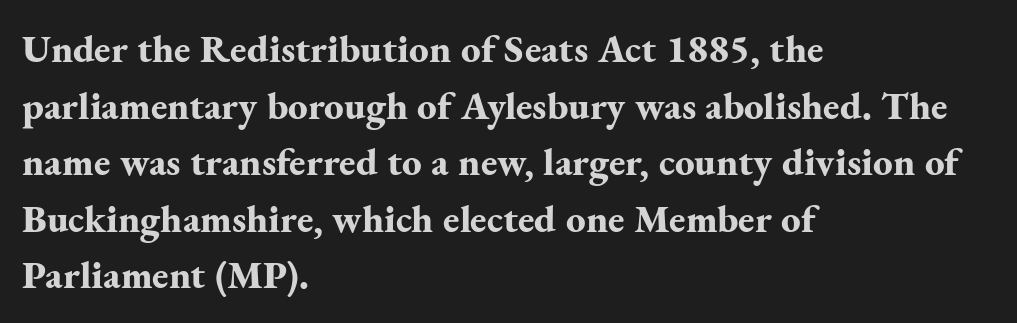
{"serif": "yes", "italic": "no", "bold": "yes", "weight": "bold", "width": "normal", "stroke_contrast": "medium", "x_height": "small", "monospaced": "no", "underline": "no", "align": "left", "line_spacing": "normal", "line_spacing_ratio": 1.45, "letter_spacing": "normal", "letter_spacing_em": 0.0, "glyph_px": 39}
